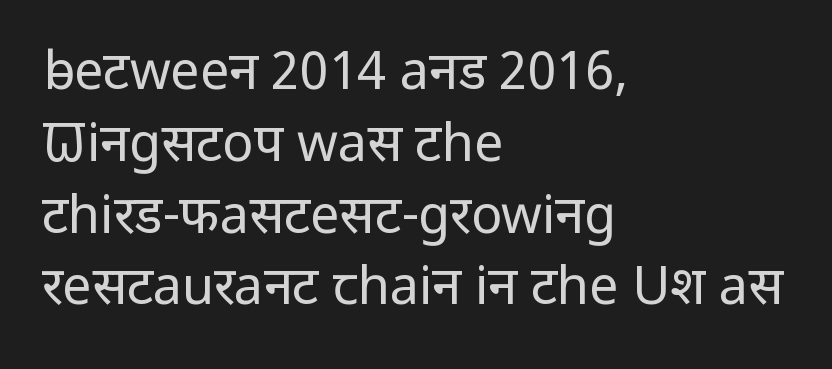
The compositor pushed each line to the left boundary. You can tell it's not italic because the verticals are truly vertical. This rendering features lettering with no underline. One glance says typical: line gaps are just what's usual.
